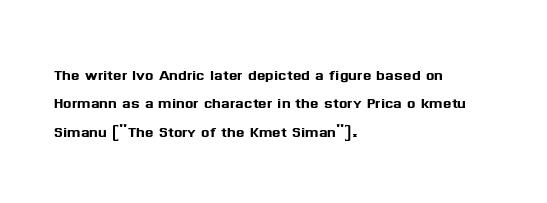
Q: Is the text italic (slanted)? A: No, it is upright.
Q: Is the text underlined? A: No.
Q: How is the paragraph aligned? A: Left-aligned.
Q: Is the spacing between letters normal or unusually wide? A: Normal.
Q: Is the spacing between lines tight, normal or loose? A: Normal.
